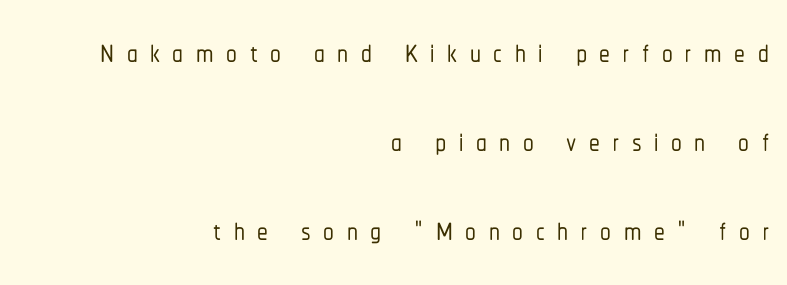
The image shows 43 px condensed sans-serif type, upright; set right-aligned, loose line spacing (2.07x), unusually wide letter spacing (+0.29 em), not underlined; low stroke contrast and a medium x-height.
